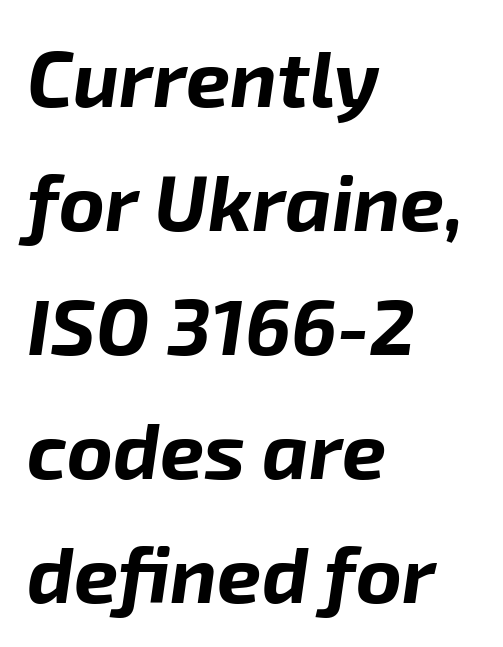
Do the characters align in a grid? No, the font is proportional. The space beneath each line is pristine and unruled. Students, observe: this is what conventionally led text looks like. In terms of letterspacing, this is plain default setting.
